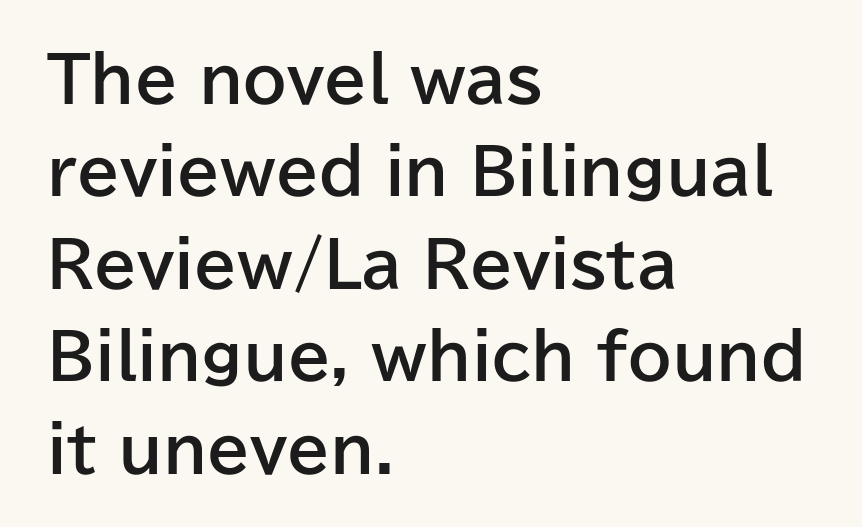
{"serif": "no", "italic": "no", "bold": "yes", "weight": "bold", "width": "normal", "stroke_contrast": "low", "x_height": "medium", "monospaced": "no", "underline": "no", "align": "left", "line_spacing": "normal", "line_spacing_ratio": 1.49, "letter_spacing": "normal", "letter_spacing_em": 0.0, "glyph_px": 62}
